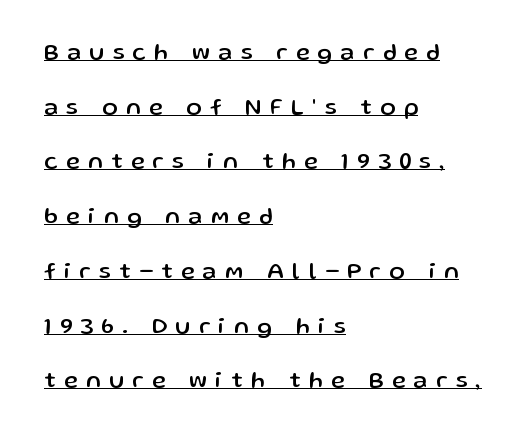
The lettering stays uniformly vertical, giving the passage a roman look. Rows of type keep a wide berth in the vertical direction. Has an underline been added? It has. The tracking jumps out immediately: characters are airy and widely separated.
